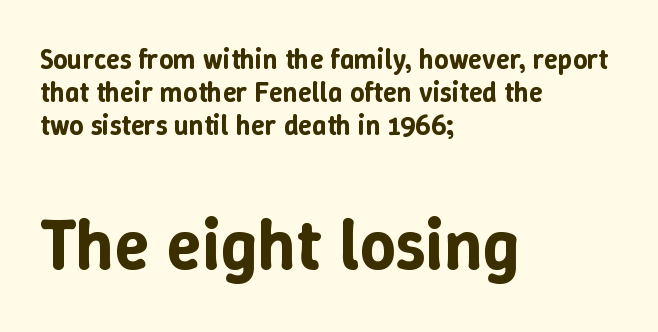
Tracking value appears to be zero — textbook default spacing. Spacing verdict: proportional, widths tailored to each character. Ordinary non-slanted type is in use. The zone under the glyphs is completely vacant. The passage shown begins with its smaller block and ends with its larger one. Every row of glyphs begins at an identical x-position on the left.
